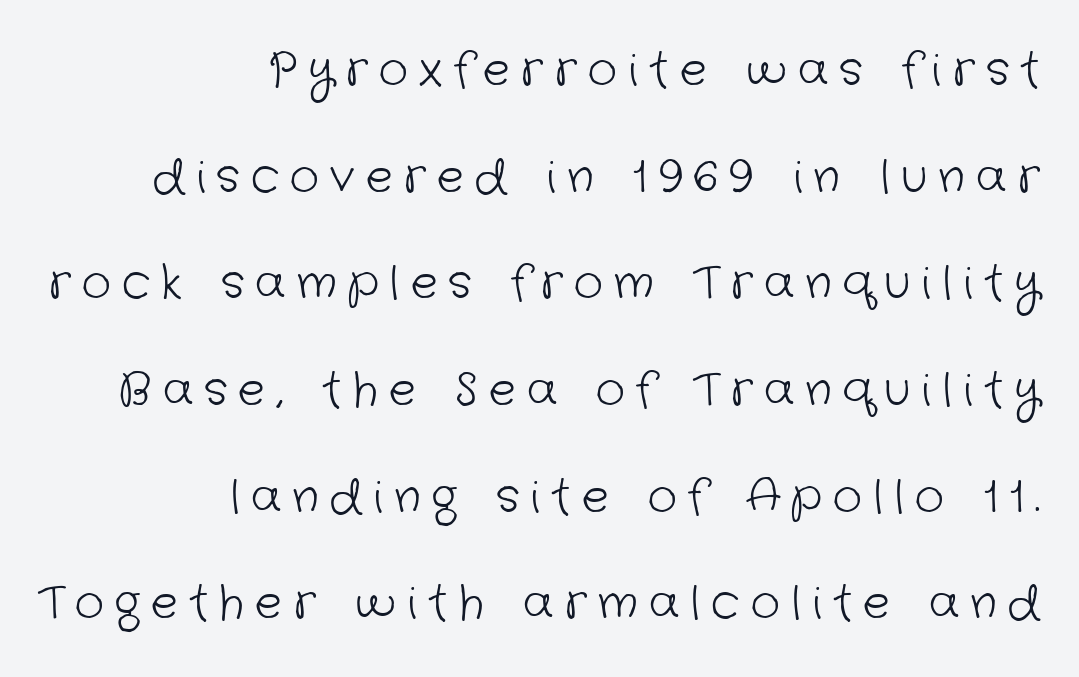
{"serif": "no", "bold": "no", "weight": "light", "width": "normal", "stroke_contrast": "low", "x_height": "medium", "monospaced": "no", "underline": "no", "align": "right", "line_spacing": "loose", "line_spacing_ratio": 2.37, "letter_spacing": "wide", "letter_spacing_em": 0.25, "glyph_px": 45}
